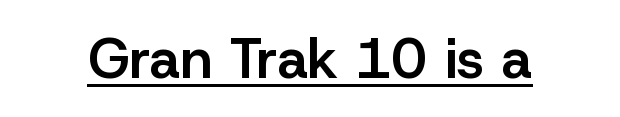
The image shows 56 px semibold sans-serif type, upright; set normal letter spacing, underlined; low stroke contrast and a medium x-height.
